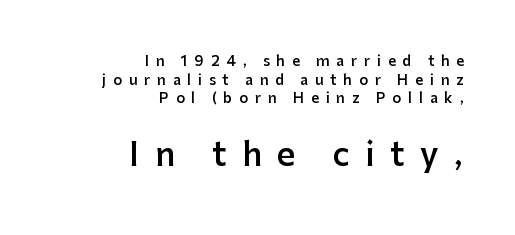
{"serif": "no", "italic": "no", "bold": "semi", "weight": "semibold", "width": "normal", "stroke_contrast": "low", "x_height": "medium", "monospaced": "no", "underline": "no", "align": "right", "line_spacing": "normal", "line_spacing_ratio": 1.33, "letter_spacing": "wide", "letter_spacing_em": 0.48, "larger_block": "second", "size_ratio": 2.29, "glyph_px": 32}
